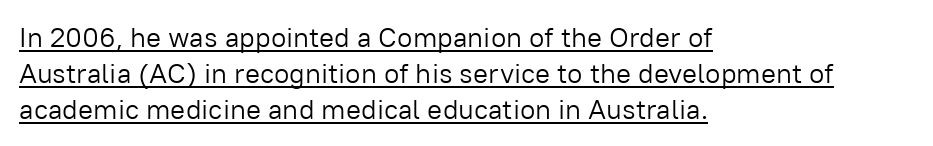
Observe the ordinary spacing: letters are neighbours, not strangers. The face used here appears with an underline applied. Nope, not italic — everything's standing straight. Each letter keeps its own natural width here, so spacing adapts to shape. Classification — sans serif. Weight: regular or lighter.
